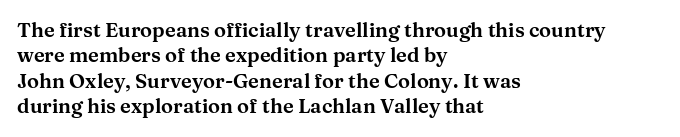
Q: Is the text italic (slanted)? A: No, it is upright.
Q: Is the text underlined? A: No.
Q: How is the paragraph aligned? A: Left-aligned.
Q: Is the spacing between letters normal or unusually wide? A: Normal.
Q: Is the spacing between lines tight, normal or loose? A: Normal.
